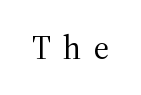
The image shows 33 px regular-weight serif type, upright; set unusually wide letter spacing (+0.37 em), not underlined; medium stroke contrast and a medium x-height.
